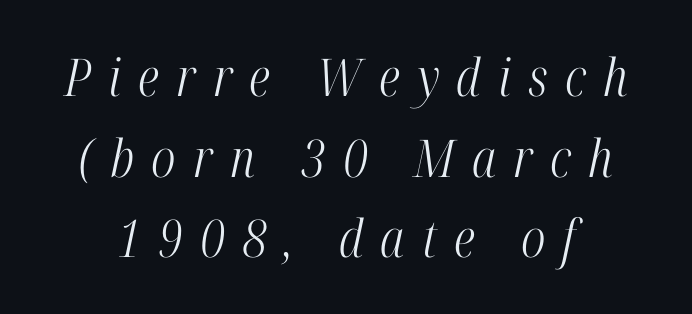
Q: Is the text bold? A: No.
Q: Is the text italic (slanted)? A: Yes, it leans right by about 12 degrees.
Q: Is the typeface a serif or a sans-serif typeface? A: Serif.
Q: Is the text underlined? A: No.
Q: Is the spacing between letters normal or unusually wide? A: Unusually wide.
Q: Is the spacing between lines tight, normal or loose? A: Normal.
Q: Width (condensed, normal, or wide)? A: Condensed.
Q: Stroke contrast? A: High.
Q: x-height? A: Medium.
Q: Monospaced? A: No.
